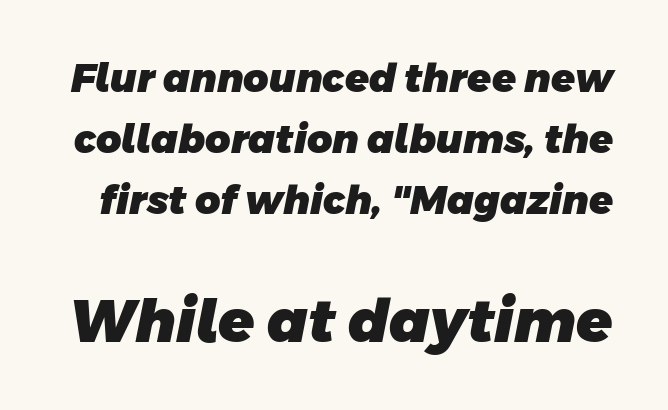
The lines sit at an ordinary, default distance from one another. Thick stems and heavy bowls — unmistakably bold. Descender tails drop into unmarked territory. This layout puts the modest block above and the oversized block below. I'd call this a sans setting — the letters go barefoot. Do the characters align in a grid? No, the font is proportional.
